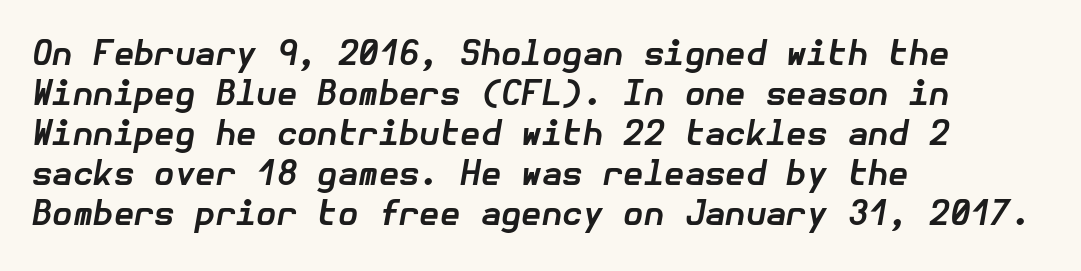
Q: Is the text bold? A: Yes.
Q: Is the text italic (slanted)? A: Yes, it leans right by about 10 degrees.
Q: Is the text underlined? A: No.
Q: How is the paragraph aligned? A: Left-aligned.
Q: Is the spacing between letters normal or unusually wide? A: Normal.
Q: Width (condensed, normal, or wide)? A: Normal.
Q: Stroke contrast? A: Low.
Q: x-height? A: Medium.
